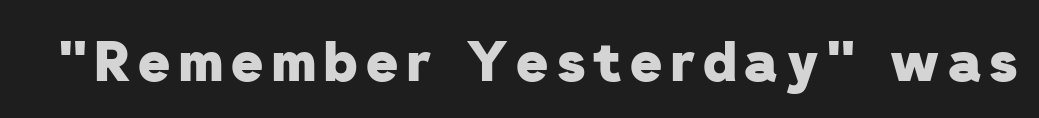
{"serif": "no", "bold": "yes", "weight": "heavy", "width": "normal", "stroke_contrast": "low", "x_height": "medium", "monospaced": "no", "underline": "no", "glyph_px": 55}
